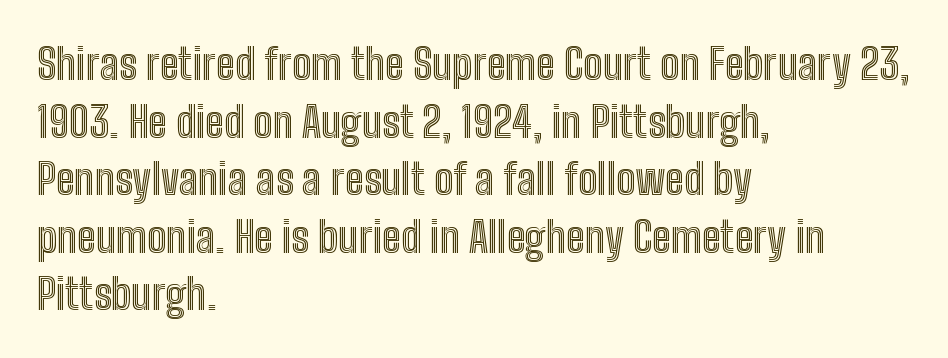
Tracking here is standard; glyphs follow each other at the usual distance. Has an underline been added? It has not. A typesetter would call this proportional, since set widths differ per character. The compositor pushed each line to the left boundary.
